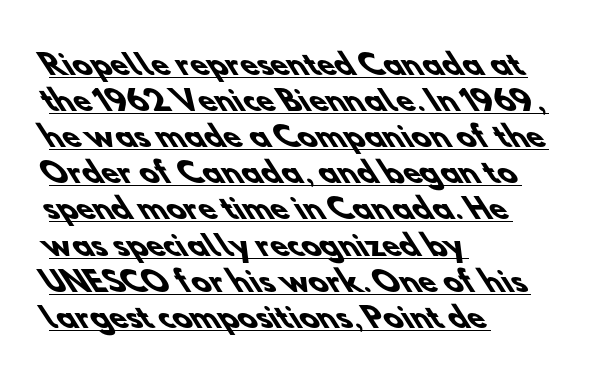
The image shows 28 px heavy sans-serif type; set left-aligned, normal line spacing (1.29x), normal letter spacing, underlined; low stroke contrast and a small x-height.
